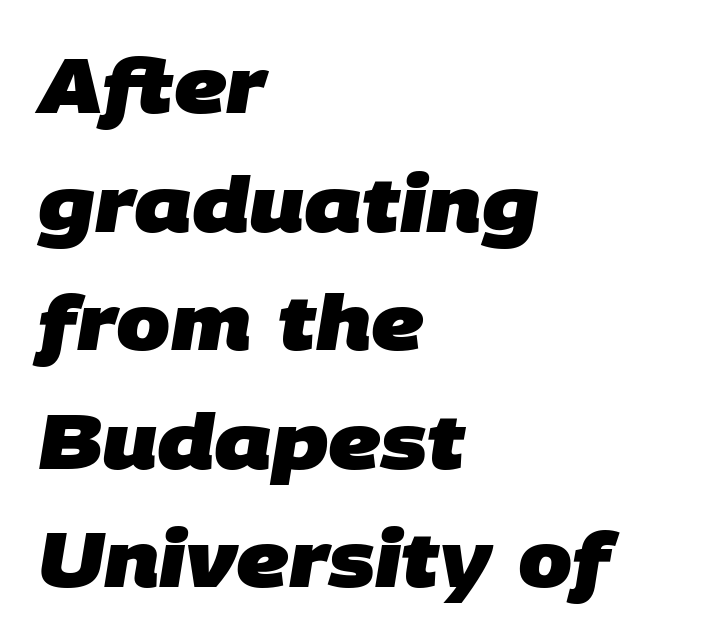
The image shows 77 px heavy sans-serif type; set left-aligned, normal line spacing (1.54x), normal letter spacing, not underlined; low stroke contrast and a large x-height.
